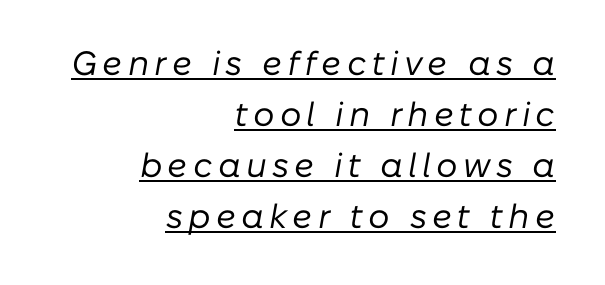
Q: Is the text bold? A: No.
Q: Is the text italic (slanted)? A: Yes, it leans right by about 10 degrees.
Q: Is the text underlined? A: Yes.
Q: How is the paragraph aligned? A: Right-aligned.
Q: Is the spacing between lines tight, normal or loose? A: Normal.
Q: Width (condensed, normal, or wide)? A: Normal.
Q: Stroke contrast? A: Low.
Q: x-height? A: Medium.
Q: Monospaced? A: No.
